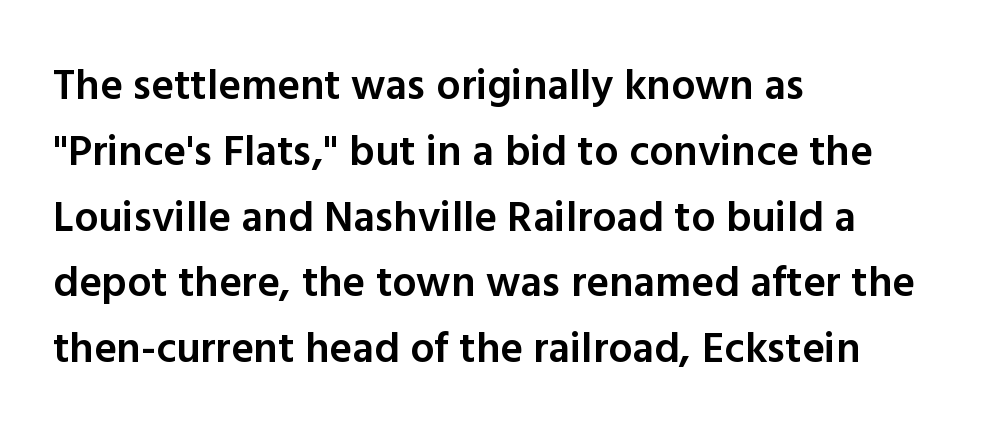
Q: Is the text bold? A: Semi-bold.
Q: Is the text italic (slanted)? A: No, it is upright.
Q: Is the typeface a serif or a sans-serif typeface? A: Sans-serif.
Q: Is the text underlined? A: No.
Q: How is the paragraph aligned? A: Left-aligned.
Q: Is the spacing between letters normal or unusually wide? A: Normal.
Q: Is the spacing between lines tight, normal or loose? A: Normal.
Q: Width (condensed, normal, or wide)? A: Normal.
Q: x-height? A: Medium.
Q: Monospaced? A: No.
